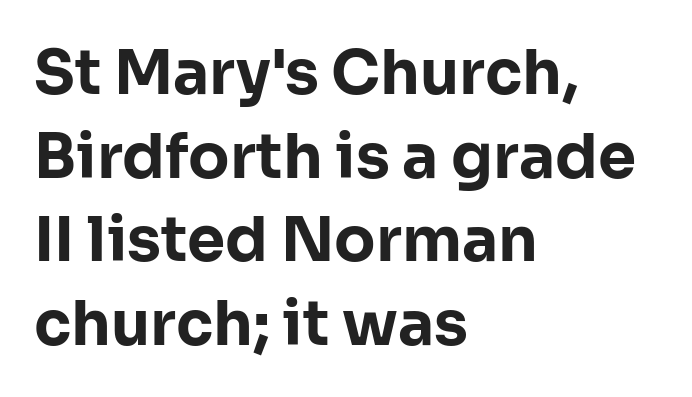
{"serif": "no", "italic": "no", "bold": "yes", "weight": "bold", "width": "normal", "stroke_contrast": "low", "x_height": "medium", "monospaced": "no", "underline": "no", "align": "left", "line_spacing": "normal", "line_spacing_ratio": 1.37, "letter_spacing": "normal", "letter_spacing_em": 0.0, "glyph_px": 61}
